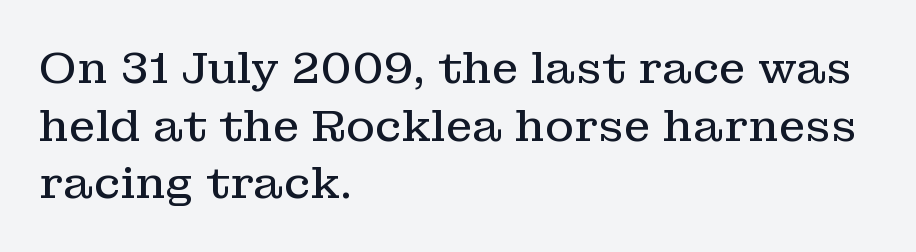
{"serif": "yes", "italic": "no", "bold": "no", "weight": "regular", "width": "normal", "stroke_contrast": "low", "x_height": "medium", "monospaced": "no", "underline": "no", "align": "left", "line_spacing": "normal", "line_spacing_ratio": 1.31, "letter_spacing": "normal", "letter_spacing_em": 0.0, "glyph_px": 44}
